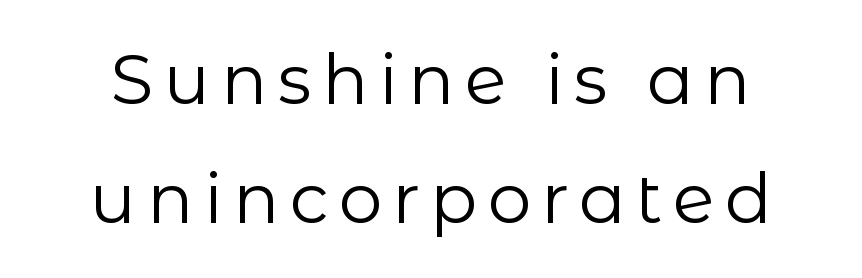
{"serif": "no", "italic": "no", "bold": "no", "weight": "regular", "width": "normal", "stroke_contrast": "low", "x_height": "medium", "monospaced": "no", "underline": "no", "line_spacing_ratio": 1.72, "glyph_px": 69}
